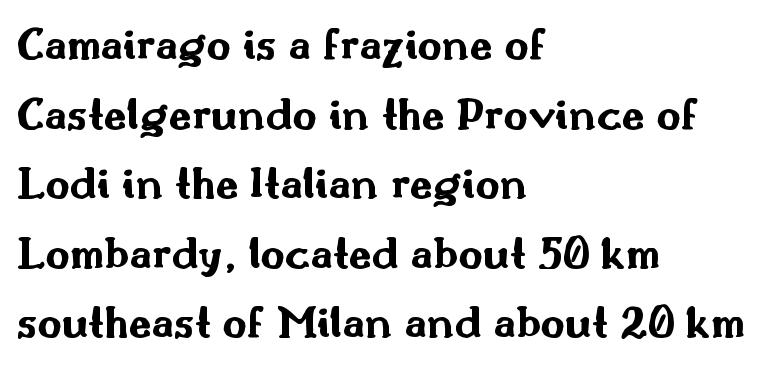
The image shows 47 px bold, wide sans-serif type, upright; set left-aligned, normal line spacing (1.48x), normal letter spacing, not underlined; medium stroke contrast and a small x-height.
